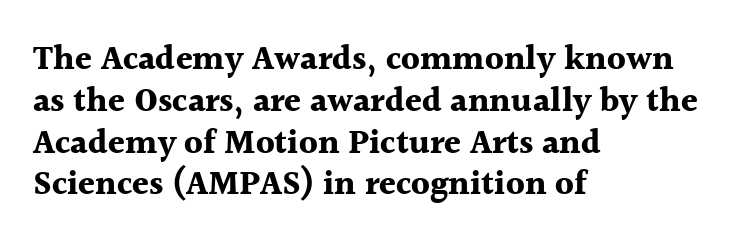
The passage shown is typeset with a serif family. Nope, not italic — everything's standing straight. The paragraph shown leans on its left margin. The gaps between neighbouring characters are ordinary and unremarkable.
